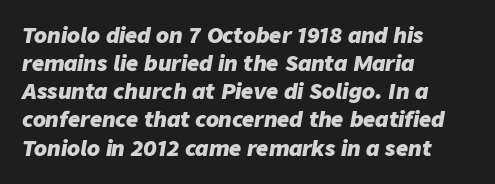
Q: Is the text bold? A: Yes.
Q: Is the text italic (slanted)? A: Yes, it leans right by about 9 degrees.
Q: Is the text underlined? A: No.
Q: How is the paragraph aligned? A: Left-aligned.
Q: Is the spacing between letters normal or unusually wide? A: Normal.
Q: Is the spacing between lines tight, normal or loose? A: Normal.
